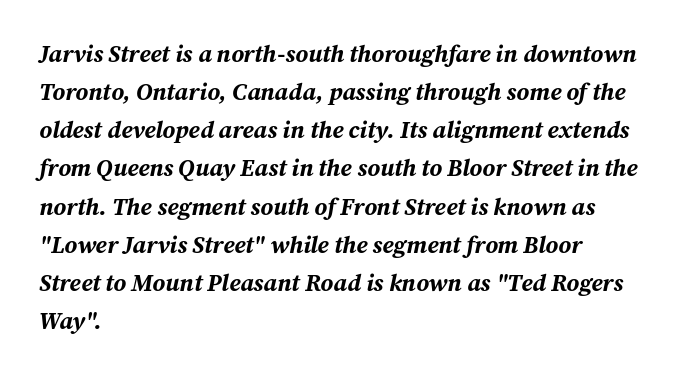
The image shows 24 px bold type, italic (leaning right); set left-aligned, normal line spacing (1.59x), normal letter spacing, not underlined.
